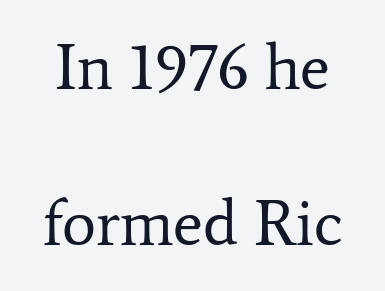
{"serif": "yes", "italic": "no", "bold": "no", "weight": "regular", "width": "normal", "stroke_contrast": "low", "x_height": "medium", "monospaced": "no", "underline": "no", "line_spacing": "loose", "line_spacing_ratio": 2.44, "letter_spacing": "normal", "letter_spacing_em": 0.0, "glyph_px": 64}
